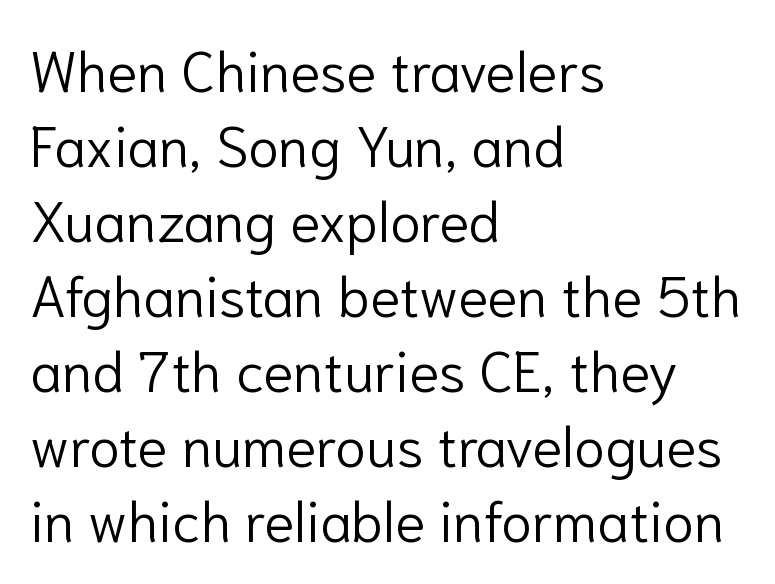
{"serif": "no", "italic": "no", "bold": "no", "weight": "light", "width": "normal", "stroke_contrast": "low", "x_height": "medium", "monospaced": "no", "underline": "no", "align": "left", "line_spacing": "normal", "line_spacing_ratio": 1.34, "letter_spacing": "normal", "letter_spacing_em": 0.0, "glyph_px": 56}
